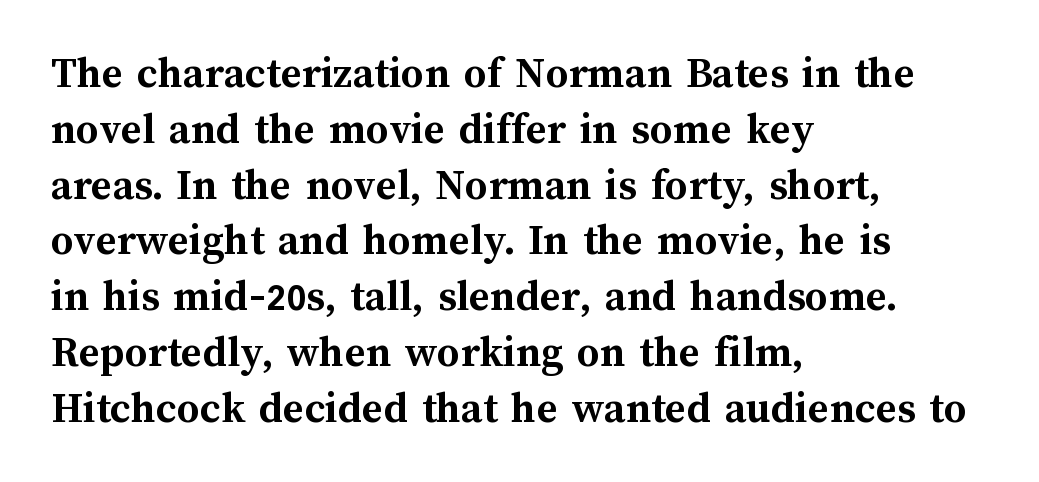
The image shows 45 px semibold type, upright; set left-aligned, line spacing 1.24x, normal letter spacing, not underlined; medium stroke contrast and a medium x-height.
